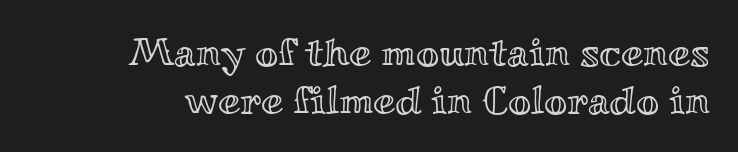
{"italic": "no", "width": "wide", "x_height": "small", "monospaced": "no", "underline": "no", "line_spacing_ratio": 1.19, "letter_spacing": "normal", "letter_spacing_em": 0.0, "glyph_px": 40}
